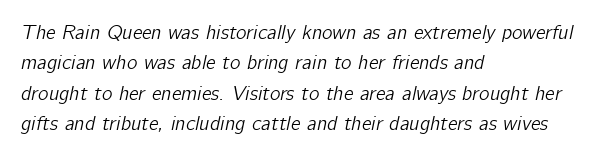
In terms of leading, this rendering sits right in the middle. An italicized treatment has been applied to the whole sample. Compared with typical body copy, the letter spacing here is the same. Decoration check: the copy has no underline.
